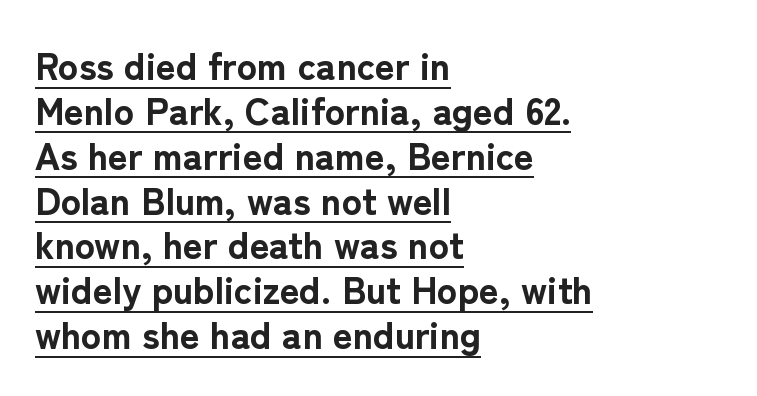
Q: Is the text bold? A: Yes.
Q: Is the text italic (slanted)? A: No, it is upright.
Q: Is the typeface a serif or a sans-serif typeface? A: Sans-serif.
Q: Is the text underlined? A: Yes.
Q: How is the paragraph aligned? A: Left-aligned.
Q: Is the spacing between letters normal or unusually wide? A: Normal.
Q: Width (condensed, normal, or wide)? A: Normal.
Q: Stroke contrast? A: Low.
Q: x-height? A: Medium.
Q: Monospaced? A: No.
